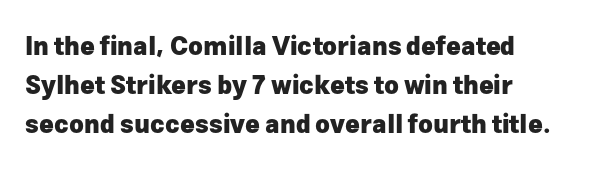
Q: Is the text bold? A: Yes.
Q: Is the text italic (slanted)? A: No, it is upright.
Q: Is the text underlined? A: No.
Q: How is the paragraph aligned? A: Left-aligned.
Q: Is the spacing between letters normal or unusually wide? A: Normal.
Q: Is the spacing between lines tight, normal or loose? A: Normal.
